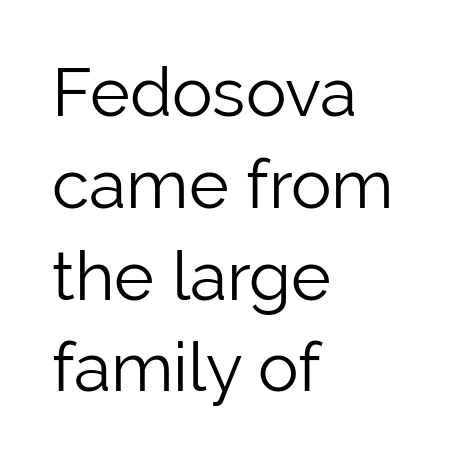
The image shows 68 px light sans-serif type, upright; set left-aligned, normal line spacing (1.35x), normal letter spacing, not underlined; low stroke contrast and a medium x-height.
